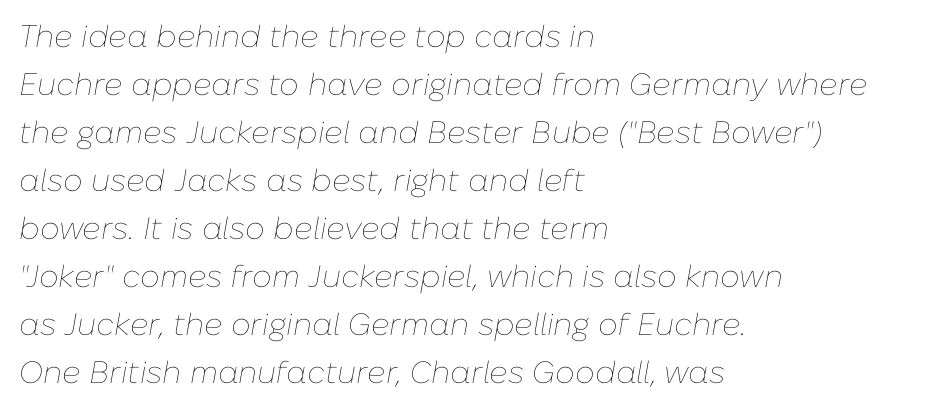
The lettering tilts uniformly, giving the passage an italic look. Varying glyph widths throughout — classic text-font behaviour. If you drew a ruler down the left edge, every line would touch it. The lines sit at an ordinary, default distance from one another. Stem width sits at or under what a default text font uses.
